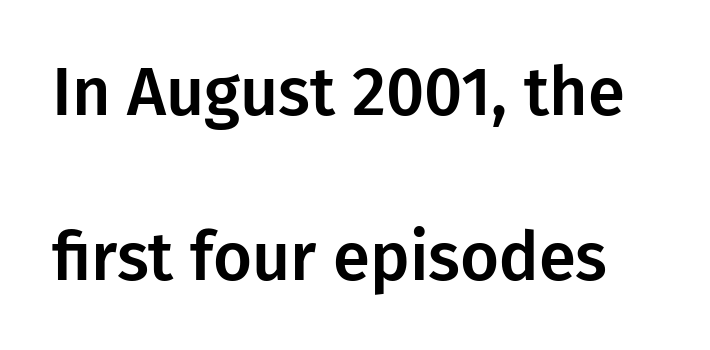
The image shows 67 px sans-serif type, upright; set loose line spacing (2.46x), normal letter spacing, not underlined; low stroke contrast and a medium x-height.
